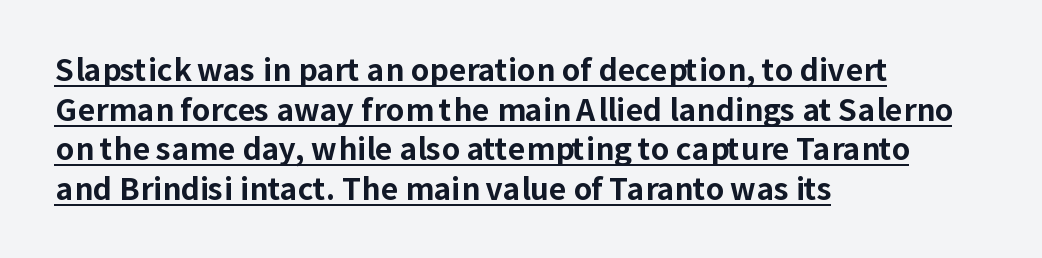
A student would call this left alignment; a typographer would say flush left, rag right. The block of text has a typical density, with ordinary space between rows. Does the type have serifs? No, each stem ends abruptly. Strokes here are thick enough to call this a true bold. Nothing unusual about the tracking: characters are spaced as the font intends.
